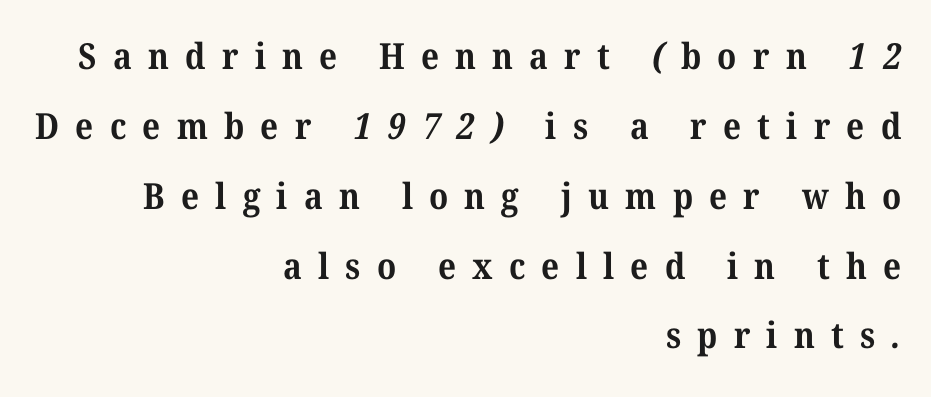
The image shows 36 px bold serif type; set right-aligned, loose line spacing (1.94x), unusually wide letter spacing (+0.45 em), not underlined; medium stroke contrast and a medium x-height.
